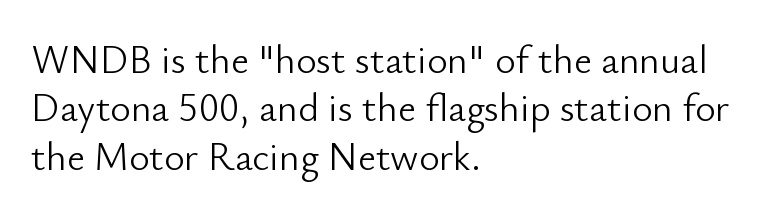
Q: Is the text bold? A: No.
Q: Is the text italic (slanted)? A: No, it is upright.
Q: Is the typeface a serif or a sans-serif typeface? A: Sans-serif.
Q: Is the text underlined? A: No.
Q: How is the paragraph aligned? A: Left-aligned.
Q: Is the spacing between letters normal or unusually wide? A: Normal.
Q: Width (condensed, normal, or wide)? A: Normal.
Q: Stroke contrast? A: Low.
Q: x-height? A: Small.
Q: Monospaced? A: No.
